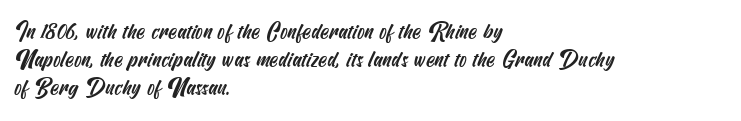
Q: Is the text underlined? A: No.
Q: How is the paragraph aligned? A: Left-aligned.
Q: Is the spacing between letters normal or unusually wide? A: Normal.
Q: Is the spacing between lines tight, normal or loose? A: Normal.
